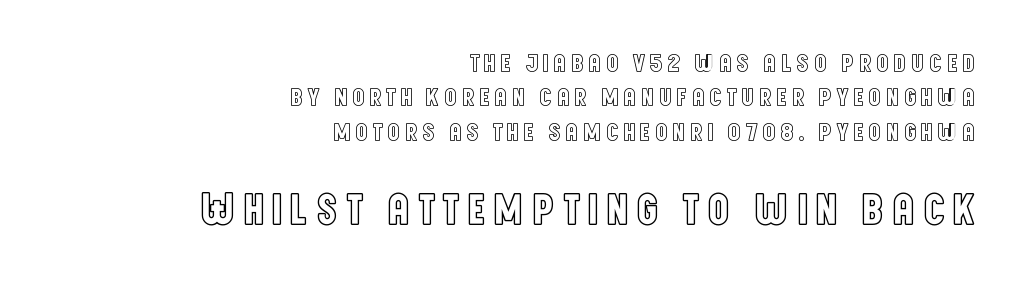
Q: Is the text italic (slanted)? A: No, it is upright.
Q: Is the text underlined? A: No.
Q: How is the paragraph aligned? A: Right-aligned.
Q: Is the spacing between lines tight, normal or loose? A: Normal.
Q: Which block of text is set in a larger size, the first (top) or the second (bottom)? A: The second (bottom) one.
Q: Width (condensed, normal, or wide)? A: Condensed.
Q: x-height? A: Large.
Q: Monospaced? A: No.
